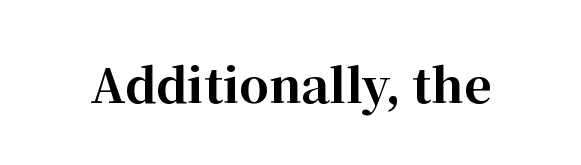
The letters advance in unequal steps, a hallmark of proportional type. Descenders are the only things crossing below the line. Glyph-to-glyph distance matches everyday printed text. You can tell from the footed stems that serif type was used. Look at the stroke-to-counter ratio: heavy, a bold.
